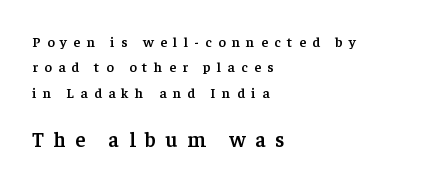
This rendering widens character spacing well past its baseline value. Look at the glyph heights: the lower group is clearly the bigger setting. The foot of each line stays bare and open. Italic: no, the glyphs are upright roman. How heavy is the stroke? Medium-heavy — a semibold, shy of bold. The compositor pushed each line to the left boundary.
